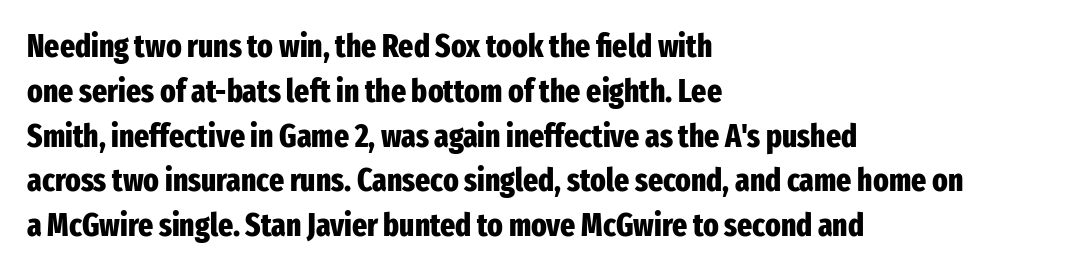
Q: Is the text bold? A: Yes.
Q: Is the text italic (slanted)? A: No, it is upright.
Q: Is the typeface a serif or a sans-serif typeface? A: Sans-serif.
Q: Is the text underlined? A: No.
Q: How is the paragraph aligned? A: Left-aligned.
Q: Is the spacing between letters normal or unusually wide? A: Normal.
Q: Is the spacing between lines tight, normal or loose? A: Normal.
Q: Width (condensed, normal, or wide)? A: Condensed.
Q: Stroke contrast? A: Low.
Q: x-height? A: Medium.
Q: Monospaced? A: No.
